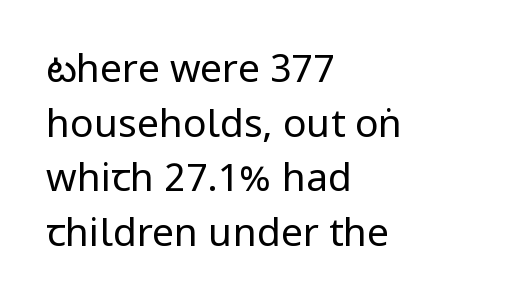
The paragraph shown leans on its left margin. The glyphs are unaccompanied by any horizontal stroke below them. Serif or sans? Sans — the stroke terminals are bare. No extra ink here — the face is not bold. How would I describe the line gaps? Plain and ordinary. The face used here is rendered with its standard letterfit.
